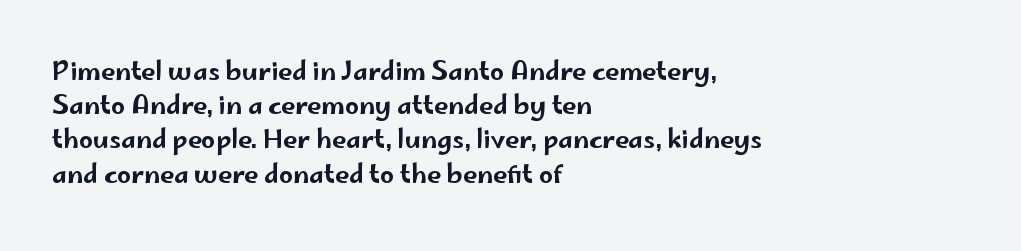
Q: Is the text italic (slanted)? A: No, it is upright.
Q: Is the text underlined? A: No.
Q: How is the paragraph aligned? A: Left-aligned.
Q: Is the spacing between letters normal or unusually wide? A: Normal.
Q: Is the spacing between lines tight, normal or loose? A: Normal.
